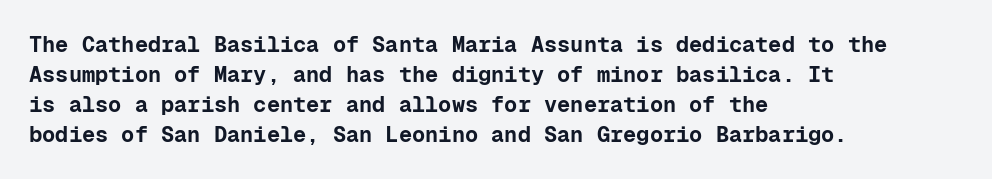
The image shows 22 px bold type, upright; set left-aligned, normal line spacing (1.37x), normal letter spacing, not underlined.
